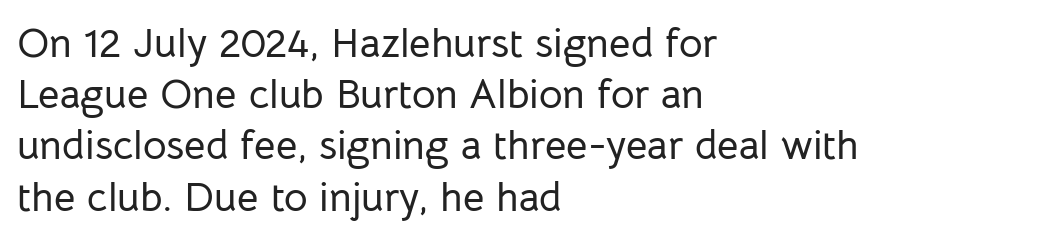
{"serif": "no", "italic": "no", "width": "normal", "stroke_contrast": "low", "x_height": "medium", "monospaced": "no", "underline": "no", "align": "left", "line_spacing": "normal", "line_spacing_ratio": 1.25, "letter_spacing": "normal", "letter_spacing_em": 0.0, "glyph_px": 41}
